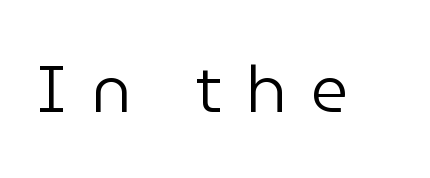
The area under the type is left untouched. Italic: no, the glyphs are upright roman. The rendering uses natural spacing where letterforms have individual widths. A quiet, ordinary-to-light weight characterises the typeface. Look at the bottom of the vertical strokes: they stop flat, with no serifs.
